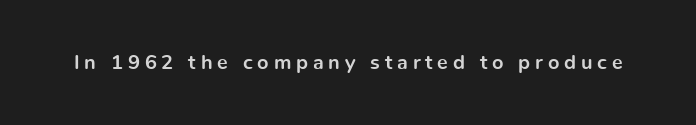
The image shows 20 px bold type, upright; set unusually wide letter spacing (+0.24 em), not underlined.
